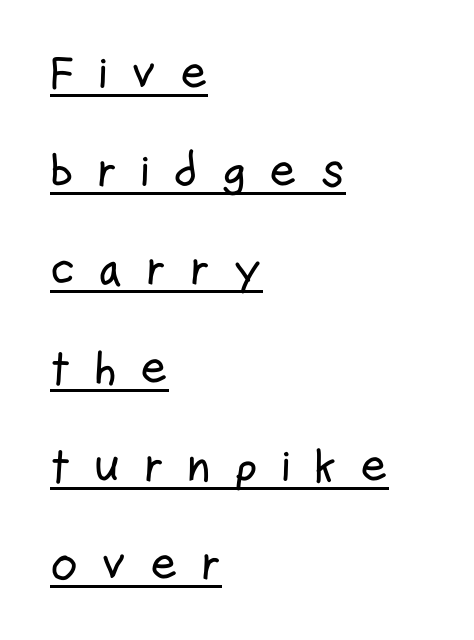
{"serif": "no", "italic": "no", "width": "condensed", "stroke_contrast": "low", "x_height": "medium", "monospaced": "no", "underline": "yes", "align": "left", "line_spacing": "loose", "line_spacing_ratio": 2.09, "letter_spacing": "wide", "letter_spacing_em": 0.49, "glyph_px": 47}
